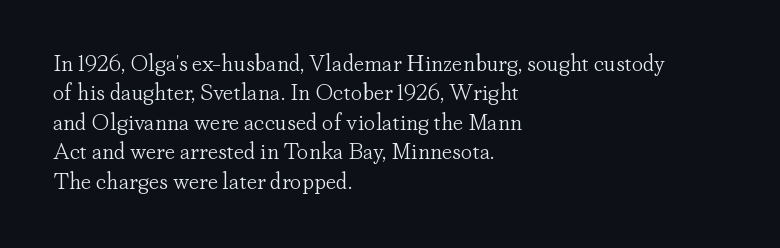
It's the straight-up-and-down kind of type. The face used here is rendered with its standard letterfit. The setting favours the left margin, as ordinary paragraphs usually do. This is not heavy type; no bold has been used. Interline gaps are of average width in this sample.
